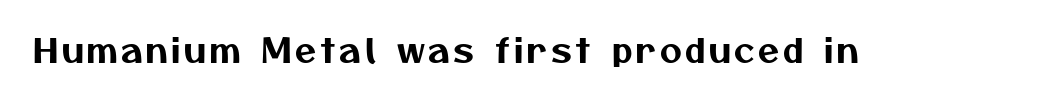
{"serif": "no", "width": "normal", "stroke_contrast": "medium", "x_height": "medium", "monospaced": "no", "underline": "no", "glyph_px": 34}
